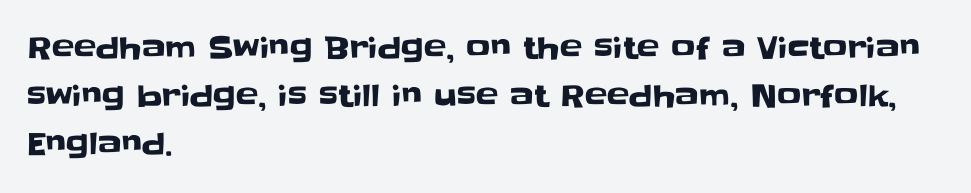
The image shows 30 px sans-serif type, upright; set left-aligned, normal line spacing (1.6x), normal letter spacing, not underlined; low stroke contrast and a large x-height.
